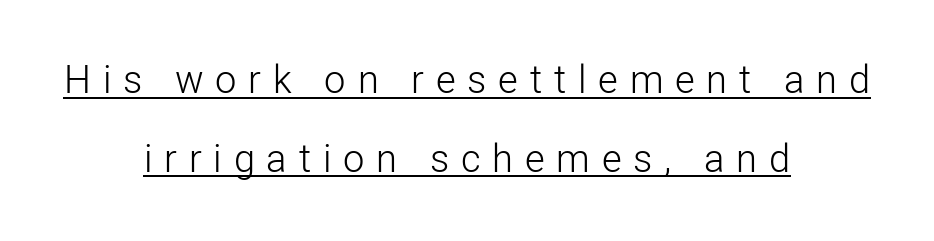
Typographically, this falls in the sans-serif category. The font sits on the lighter half of the weight spectrum, regular included. In CSS terms this would be text-align: center. The rendering inserts visible extra space after every character. Character widths vary here, with narrow letters taking less room than wide ones.
